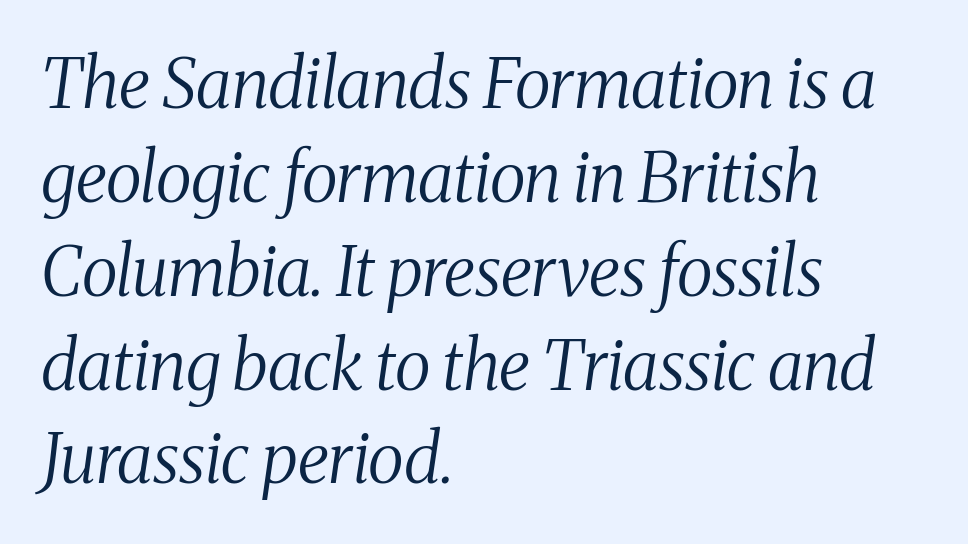
{"serif": "yes", "italic": "yes", "lean": "right", "slant_degrees": 8, "bold": "no", "weight": "regular", "width": "condensed", "stroke_contrast": "medium", "x_height": "medium", "monospaced": "no", "underline": "no", "align": "left", "line_spacing": "normal", "line_spacing_ratio": 1.38, "letter_spacing": "normal", "letter_spacing_em": 0.0, "glyph_px": 68}
